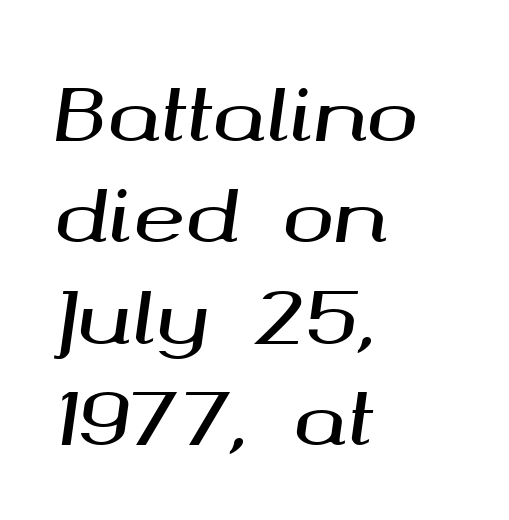
The tracking reads as untouched default to a designer's eye. Line starts are locked; line ends wander. Do the characters align in a grid? No, the font is proportional. The line-height multiplier appears to be the usual default.
